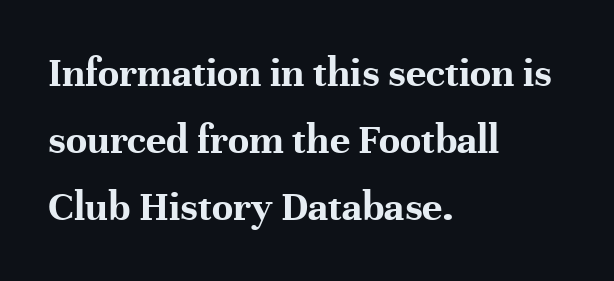
The image shows 43 px bold serif type, upright; set left-aligned, normal line spacing (1.56x), normal letter spacing, not underlined; high stroke contrast and a medium x-height.
